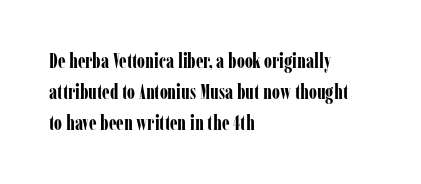
{"italic": "no", "bold": "yes", "underline": "no", "align": "left", "line_spacing": "normal", "line_spacing_ratio": 1.54, "letter_spacing": "normal", "letter_spacing_em": 0.0, "glyph_px": 20}
